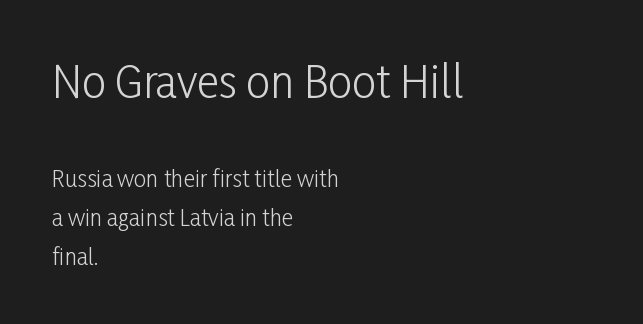
Q: Is the text bold? A: No.
Q: Is the text italic (slanted)? A: No, it is upright.
Q: Is the typeface a serif or a sans-serif typeface? A: Sans-serif.
Q: Is the text underlined? A: No.
Q: How is the paragraph aligned? A: Left-aligned.
Q: Is the spacing between letters normal or unusually wide? A: Normal.
Q: Which block of text is set in a larger size, the first (top) or the second (bottom)? A: The first (top) one.
Q: Width (condensed, normal, or wide)? A: Condensed.
Q: Stroke contrast? A: Low.
Q: x-height? A: Medium.
Q: Monospaced? A: No.
